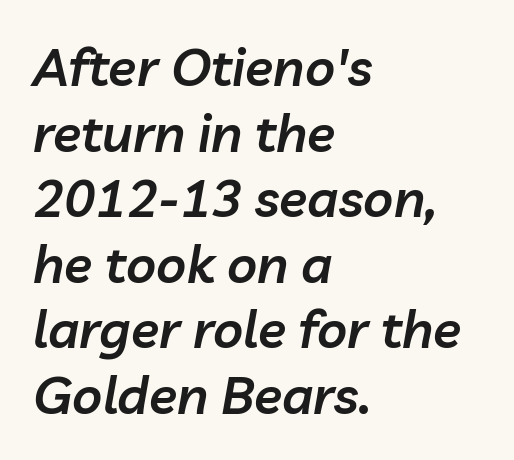
The image shows 52 px semibold type, italic (leaning right); set left-aligned, normal line spacing (1.26x), normal letter spacing, not underlined; low stroke contrast and a medium x-height.
